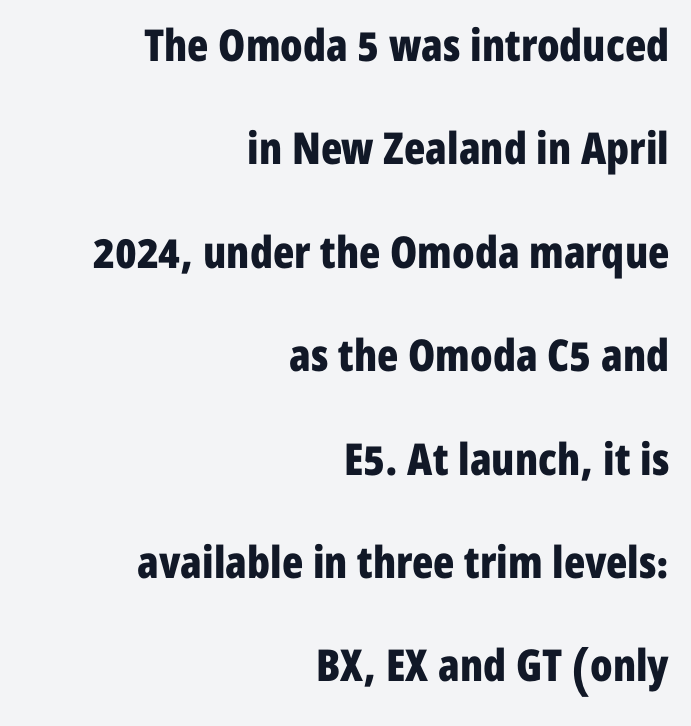
The typography opts for an upright posture over an oblique one. Is the block centered? No — it sits flush against the right margin. The letters advance in unequal steps, a hallmark of proportional type. The glyphs are unaccompanied by any horizontal stroke below them. There is no visible air inserted between adjacent glyphs. To sum up the face: it is a sans, with no serifs.
